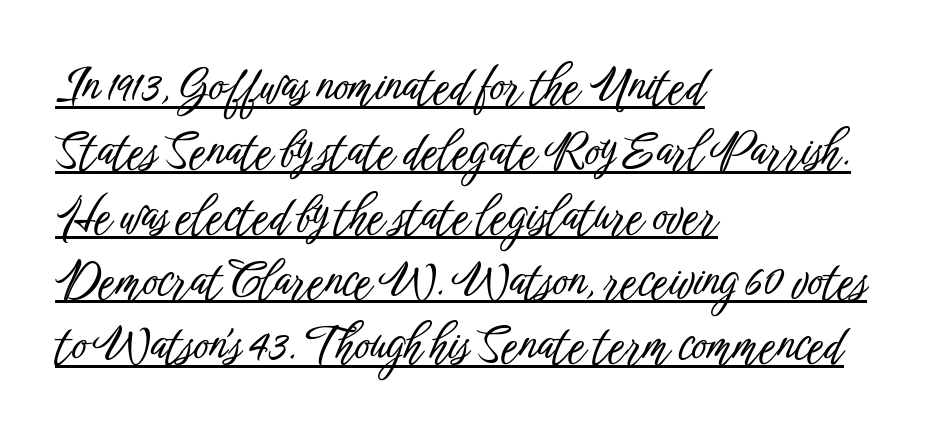
{"serif": "no", "width": "condensed", "stroke_contrast": "low", "x_height": "medium", "monospaced": "no", "underline": "yes", "align": "left", "line_spacing": "normal", "line_spacing_ratio": 1.41, "letter_spacing": "normal", "letter_spacing_em": 0.0, "glyph_px": 46}
